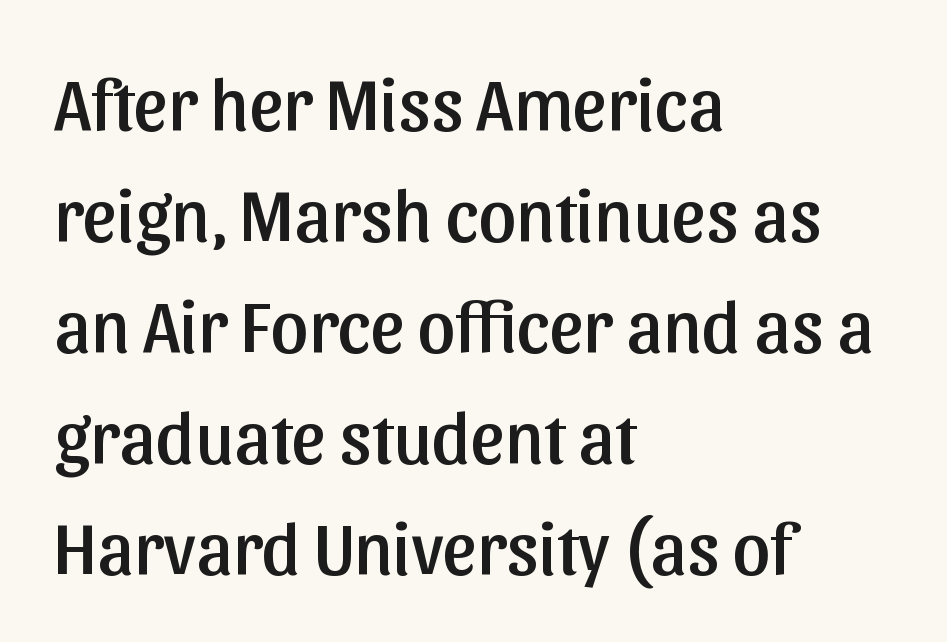
{"serif": "no", "italic": "no", "width": "normal", "stroke_contrast": "low", "x_height": "medium", "monospaced": "no", "underline": "no", "align": "left", "line_spacing": "normal", "line_spacing_ratio": 1.5, "letter_spacing": "normal", "letter_spacing_em": 0.0, "glyph_px": 74}
